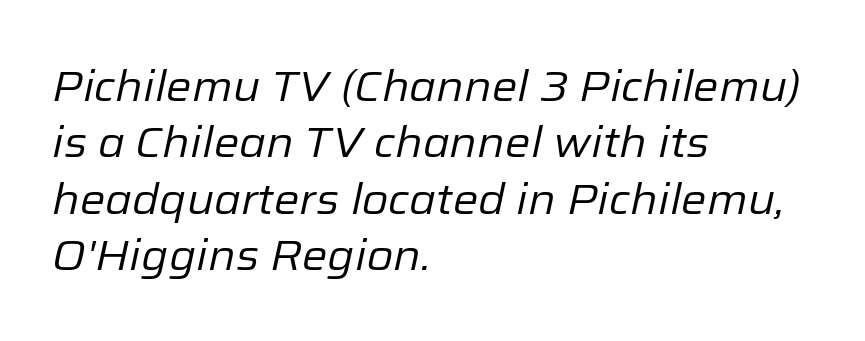
Where is the straight margin? On the left. The passage shown is typed in a proportional face where columns would drift. The strip under each line holds only bare page. The font's italic variant was chosen for this text. No extra tracking has been applied to these lines.
